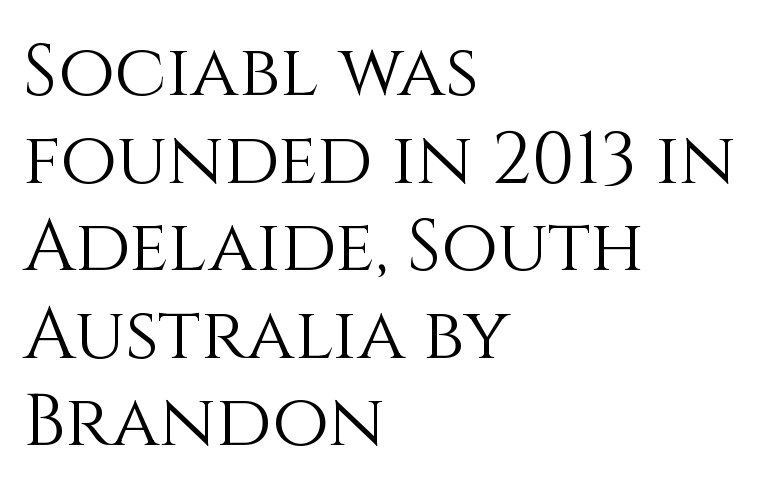
Q: Is the text bold? A: No.
Q: Is the text italic (slanted)? A: No, it is upright.
Q: Is the text underlined? A: No.
Q: How is the paragraph aligned? A: Left-aligned.
Q: Is the spacing between letters normal or unusually wide? A: Normal.
Q: Width (condensed, normal, or wide)? A: Normal.
Q: Stroke contrast? A: Medium.
Q: x-height? A: Large.
Q: Monospaced? A: No.
